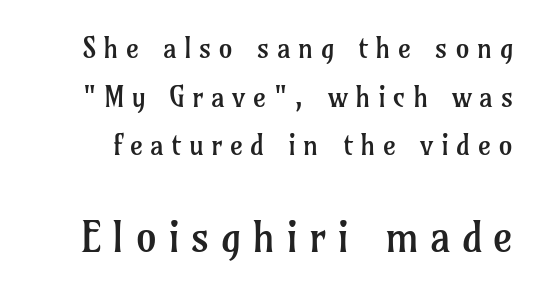
You can tell it's not italic because the verticals are truly vertical. Scale increases going downward across the two blocks. What kind of face is this? One with serifs. This rendering widens character spacing well past its baseline value. Lines of text with bare space underneath. Varying glyph widths throughout — classic text-font behaviour.
